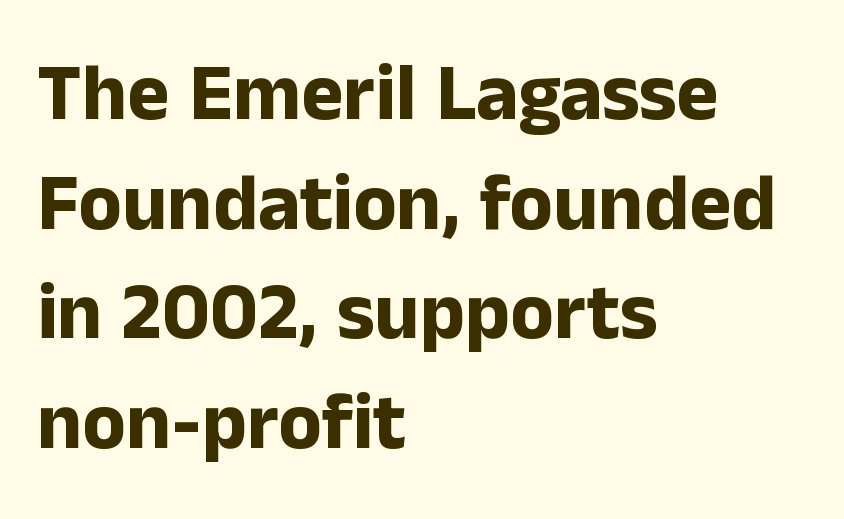
{"serif": "no", "italic": "no", "bold": "yes", "weight": "bold", "width": "normal", "stroke_contrast": "low", "x_height": "medium", "monospaced": "no", "underline": "no", "align": "left", "line_spacing": "normal", "line_spacing_ratio": 1.37, "letter_spacing": "normal", "letter_spacing_em": 0.0, "glyph_px": 80}
